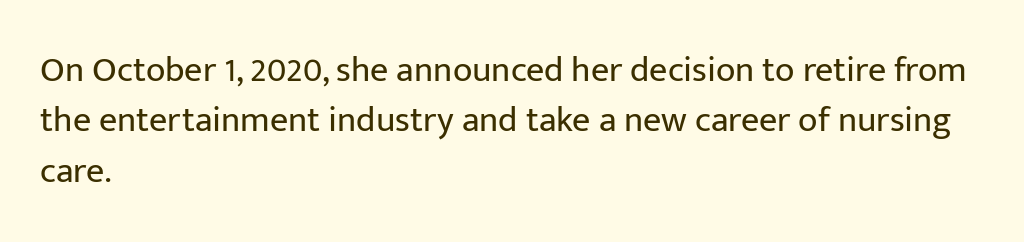
Quick note: interline space is typical. Does the type have serifs? No, each stem ends abruptly. Layout note: lines flush left. Descender tails drop into unmarked territory. Stems and bowls with no extra thickness — not bold. Each letter keeps its own natural width here, so spacing adapts to shape.
